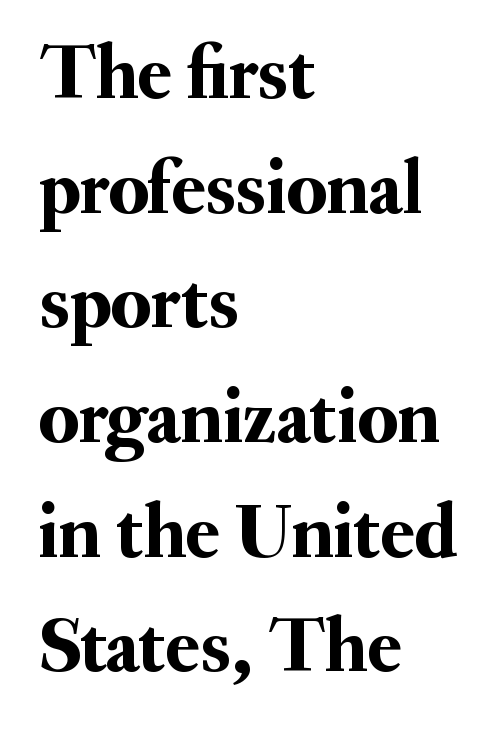
Q: Is the text italic (slanted)? A: No, it is upright.
Q: Is the typeface a serif or a sans-serif typeface? A: Serif.
Q: Is the text underlined? A: No.
Q: How is the paragraph aligned? A: Left-aligned.
Q: Is the spacing between letters normal or unusually wide? A: Normal.
Q: Is the spacing between lines tight, normal or loose? A: Normal.
Q: Width (condensed, normal, or wide)? A: Normal.
Q: Stroke contrast? A: Medium.
Q: x-height? A: Small.
Q: Monospaced? A: No.
